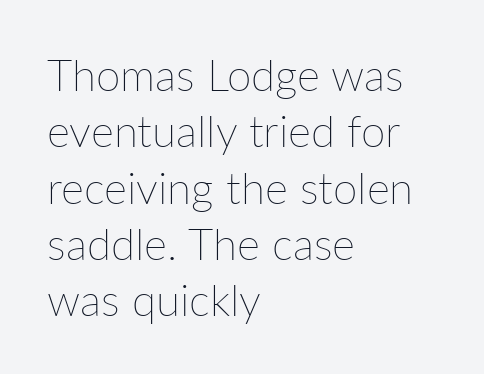
Q: Is the text bold? A: No.
Q: Is the text italic (slanted)? A: No, it is upright.
Q: Is the text underlined? A: No.
Q: How is the paragraph aligned? A: Left-aligned.
Q: Is the spacing between letters normal or unusually wide? A: Normal.
Q: Is the spacing between lines tight, normal or loose? A: Normal.
Q: Width (condensed, normal, or wide)? A: Normal.
Q: Stroke contrast? A: Low.
Q: x-height? A: Medium.
Q: Monospaced? A: No.
